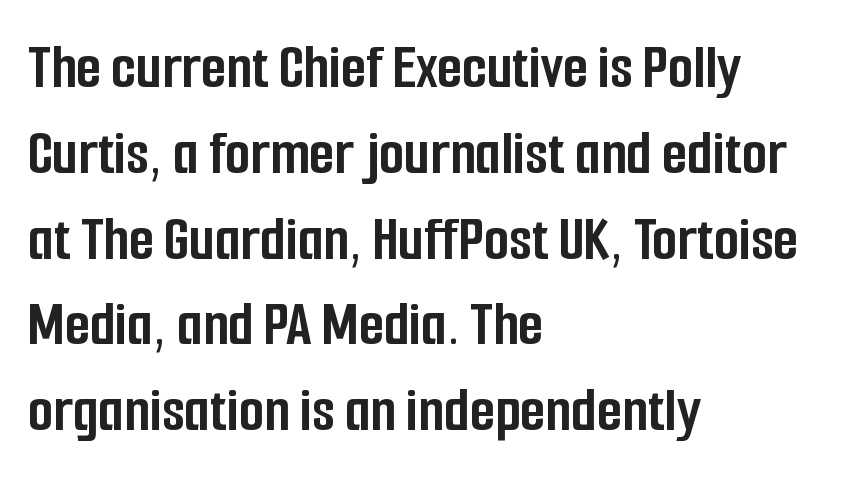
{"serif": "no", "italic": "no", "bold": "yes", "weight": "semibold", "width": "condensed", "stroke_contrast": "low", "x_height": "medium", "monospaced": "no", "underline": "no", "align": "left", "line_spacing": "normal", "line_spacing_ratio": 1.32, "letter_spacing": "normal", "letter_spacing_em": 0.0, "glyph_px": 65}
